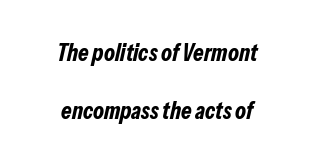
The image shows 24 px bold type, italic (leaning right); set centered, loose line spacing (2.41x), normal letter spacing, not underlined.
